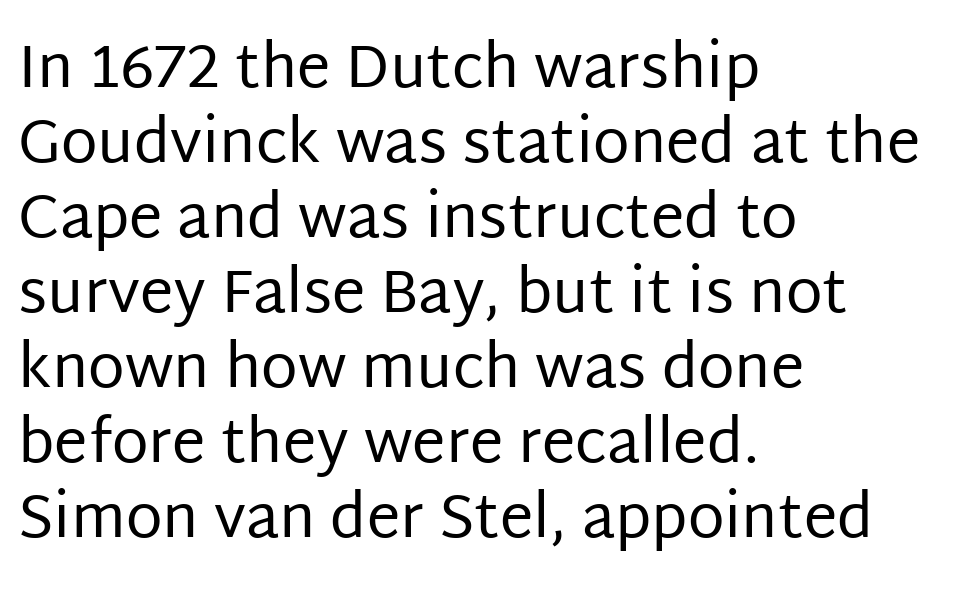
Q: Is the text bold? A: No.
Q: Is the text italic (slanted)? A: No, it is upright.
Q: Is the typeface a serif or a sans-serif typeface? A: Sans-serif.
Q: Is the text underlined? A: No.
Q: How is the paragraph aligned? A: Left-aligned.
Q: Is the spacing between letters normal or unusually wide? A: Normal.
Q: Is the spacing between lines tight, normal or loose? A: Normal.
Q: Width (condensed, normal, or wide)? A: Normal.
Q: Stroke contrast? A: Low.
Q: x-height? A: Large.
Q: Monospaced? A: No.
